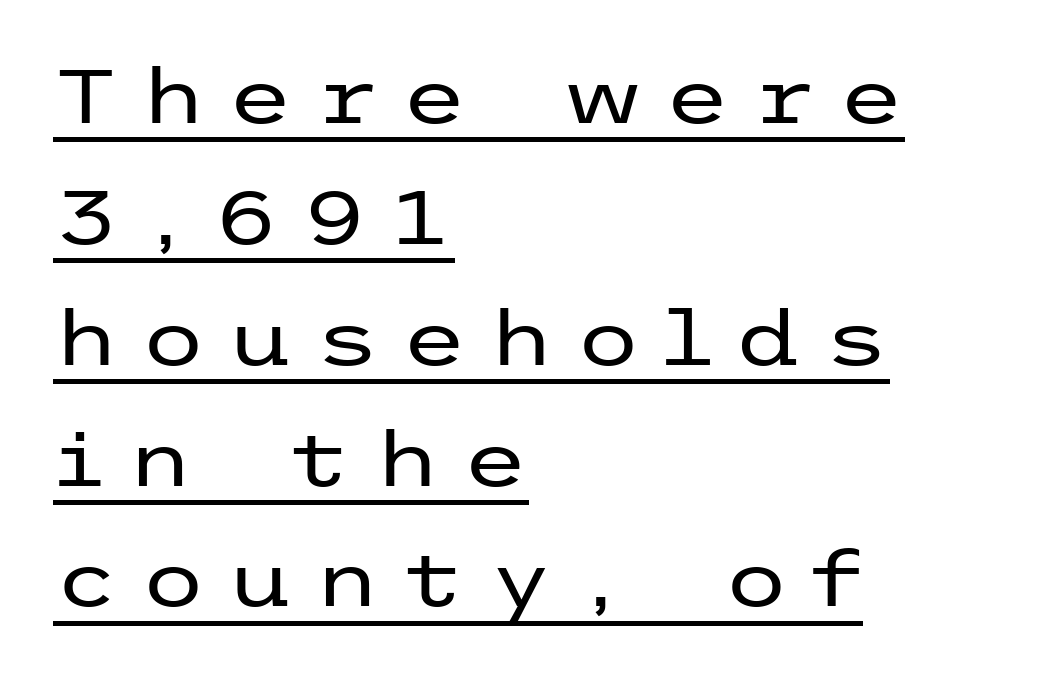
{"serif": "no", "italic": "no", "bold": "no", "weight": "regular", "width": "wide", "stroke_contrast": "low", "x_height": "medium", "underline": "yes", "align": "left", "line_spacing": "normal", "line_spacing_ratio": 1.59, "letter_spacing": "wide", "letter_spacing_em": 0.27, "glyph_px": 76}
